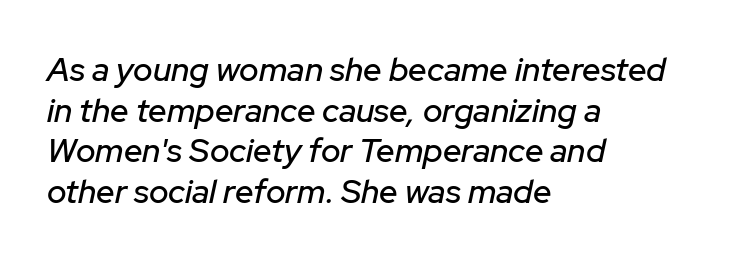
Q: Is the text italic (slanted)? A: Yes, it leans right by about 12 degrees.
Q: Is the text underlined? A: No.
Q: How is the paragraph aligned? A: Left-aligned.
Q: Is the spacing between letters normal or unusually wide? A: Normal.
Q: Width (condensed, normal, or wide)? A: Normal.
Q: Stroke contrast? A: Low.
Q: x-height? A: Medium.
Q: Monospaced? A: No.
